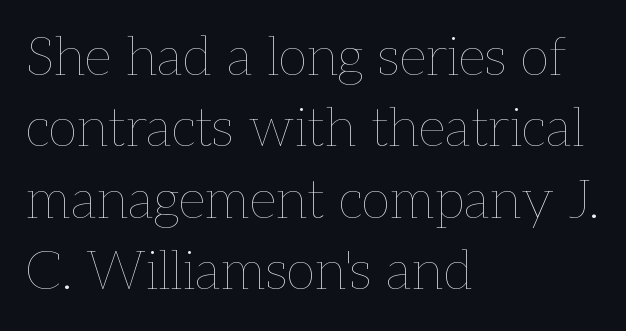
Q: Is the text bold? A: No.
Q: Is the text italic (slanted)? A: No, it is upright.
Q: Is the text underlined? A: No.
Q: How is the paragraph aligned? A: Left-aligned.
Q: Is the spacing between letters normal or unusually wide? A: Normal.
Q: Is the spacing between lines tight, normal or loose? A: Normal.
Q: Width (condensed, normal, or wide)? A: Normal.
Q: Stroke contrast? A: Low.
Q: x-height? A: Medium.
Q: Monospaced? A: No.
